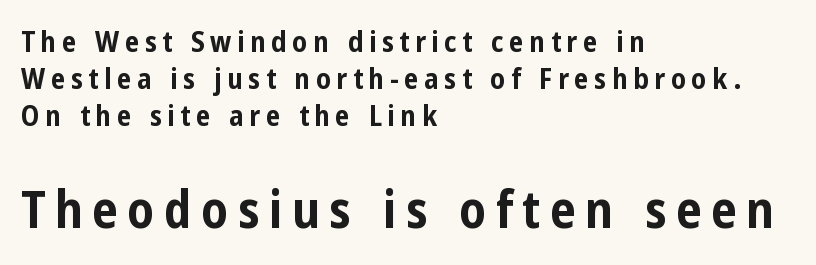
Q: Is the text bold? A: Yes.
Q: Is the text italic (slanted)? A: No, it is upright.
Q: Is the typeface a serif or a sans-serif typeface? A: Sans-serif.
Q: Is the text underlined? A: No.
Q: How is the paragraph aligned? A: Left-aligned.
Q: Is the spacing between lines tight, normal or loose? A: Normal.
Q: Which block of text is set in a larger size, the first (top) or the second (bottom)? A: The second (bottom) one.
Q: Width (condensed, normal, or wide)? A: Condensed.
Q: Stroke contrast? A: Low.
Q: x-height? A: Medium.
Q: Monospaced? A: No.
